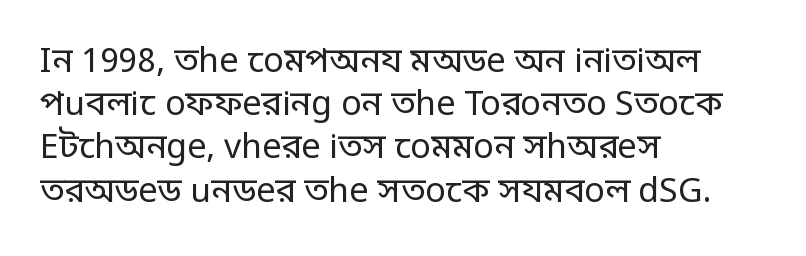
Look at the tracking — it's just the regular setting, nothing added. These lines are rendered in a variable-pitch font. Bare-footed words on every line. The paragraph shown leans on its left margin. The characters display no serif detailing; their extremities are plain. Rows of type keep a routine distance in the vertical direction.
